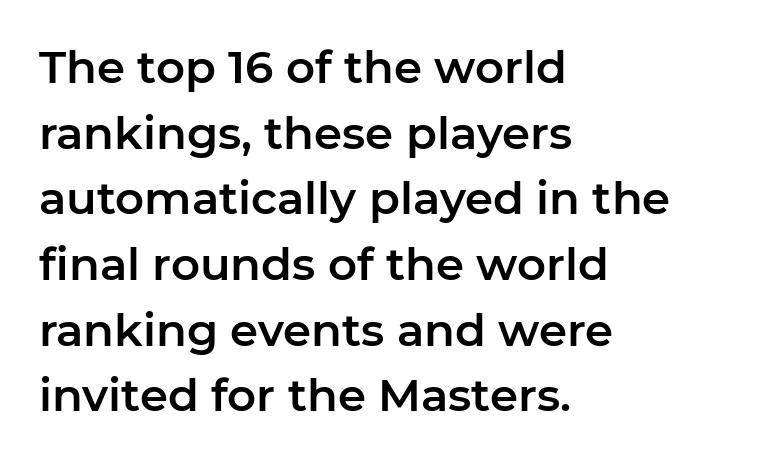
Letterform terminals end flat and unadorned throughout the passage. The face used here is rendered with its standard letterfit. It's the straight-up-and-down kind of type. Words float on clear page, feet unadorned. The paragraph has a hard left edge and a soft right edge.
